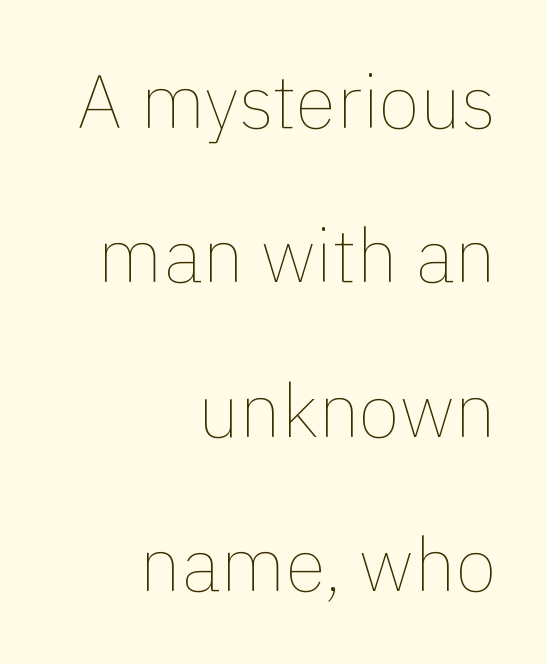
Interline gaps are noticeably wide in this sample. A roman cut, with each character standing at attention. Casual observation: everything's shoved over to the right. The letterforms sit shoulder to shoulder at normal distance. Heft: none added — not bold.
